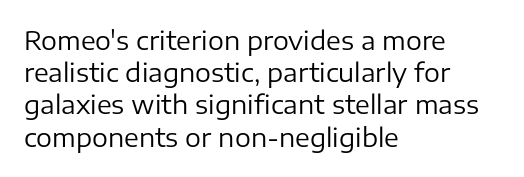
These lines keep a tight, regular rhythm from letter to letter. This sample is left-justified, so line endings fall wherever the words run out. The space between consecutive lines is moderate. Do the letters lean? They stand straight. The passage shown is not underscored anywhere. Stems and bowls with no extra thickness — not bold.
